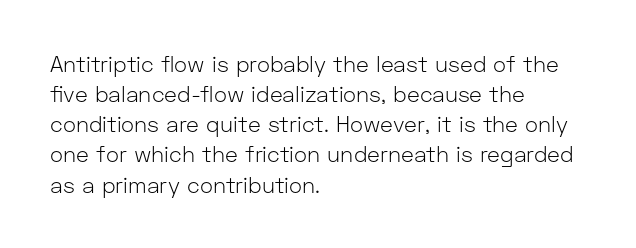
Q: Is the text bold? A: No.
Q: Is the text italic (slanted)? A: No, it is upright.
Q: Is the text underlined? A: No.
Q: How is the paragraph aligned? A: Left-aligned.
Q: Is the spacing between letters normal or unusually wide? A: Normal.
Q: Is the spacing between lines tight, normal or loose? A: Normal.
